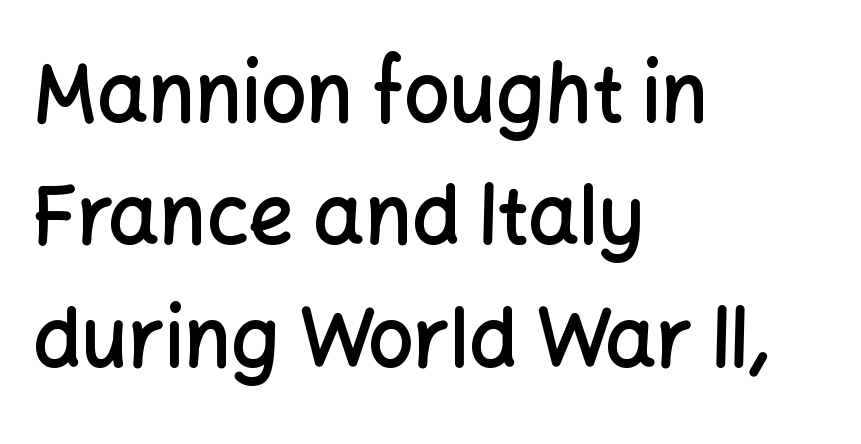
The image shows 80 px semibold sans-serif type, upright; set left-aligned, normal line spacing (1.53x), normal letter spacing, not underlined; low stroke contrast and a medium x-height.
